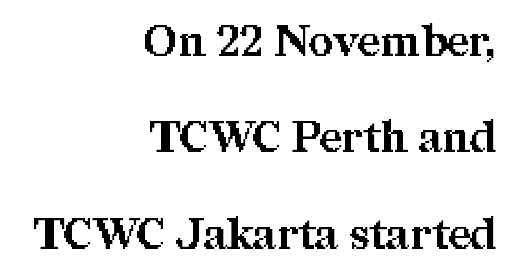
The image shows 43 px bold serif type, upright; set right-aligned, loose line spacing (2.24x), normal letter spacing, not underlined; medium stroke contrast and a medium x-height.
